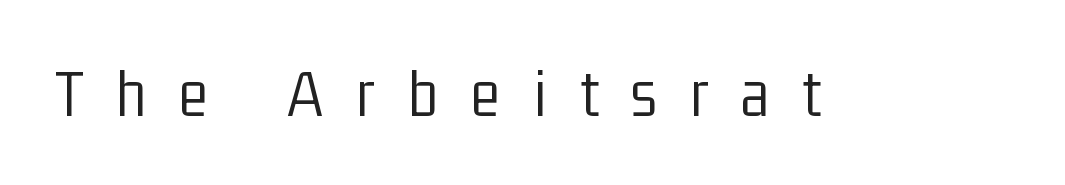
Q: Is the text bold? A: No.
Q: Is the text italic (slanted)? A: No, it is upright.
Q: Is the typeface a serif or a sans-serif typeface? A: Sans-serif.
Q: Is the text underlined? A: No.
Q: Is the spacing between letters normal or unusually wide? A: Unusually wide.
Q: Width (condensed, normal, or wide)? A: Condensed.
Q: Stroke contrast? A: Low.
Q: x-height? A: Medium.
Q: Monospaced? A: No.
